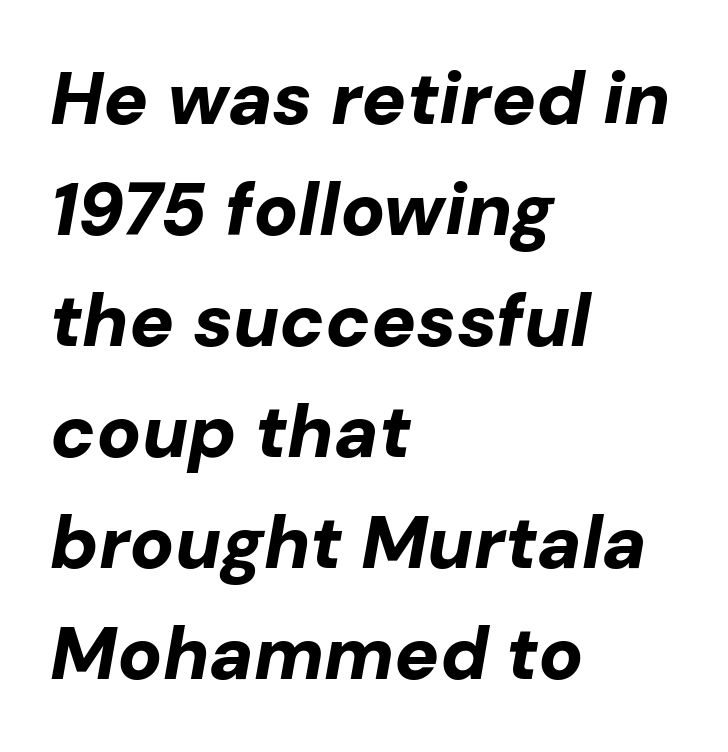
Q: Is the text bold? A: Yes.
Q: Is the text italic (slanted)? A: Yes, it leans right by about 10 degrees.
Q: Is the text underlined? A: No.
Q: How is the paragraph aligned? A: Left-aligned.
Q: Is the spacing between letters normal or unusually wide? A: Normal.
Q: Is the spacing between lines tight, normal or loose? A: Normal.
Q: Width (condensed, normal, or wide)? A: Normal.
Q: Stroke contrast? A: Low.
Q: x-height? A: Medium.
Q: Monospaced? A: No.
